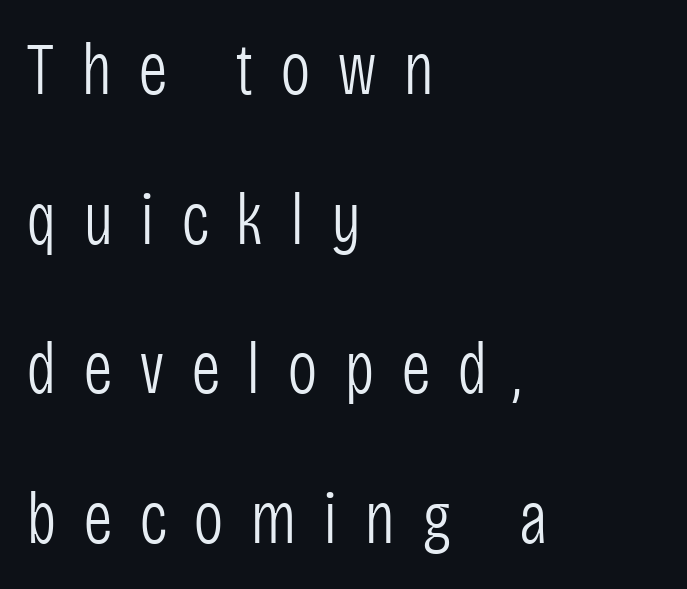
The image shows 73 px light, condensed sans-serif type, upright; set left-aligned, loose line spacing (2.05x), unusually wide letter spacing (+0.36 em), not underlined; low stroke contrast and a large x-height.
